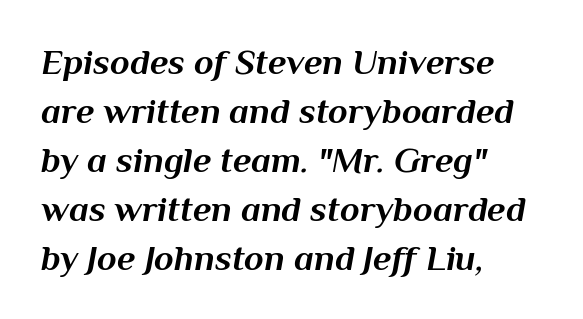
The image shows 36 px bold type, italic (leaning right); set left-aligned, normal line spacing (1.36x), normal letter spacing, not underlined; medium stroke contrast and a medium x-height.
